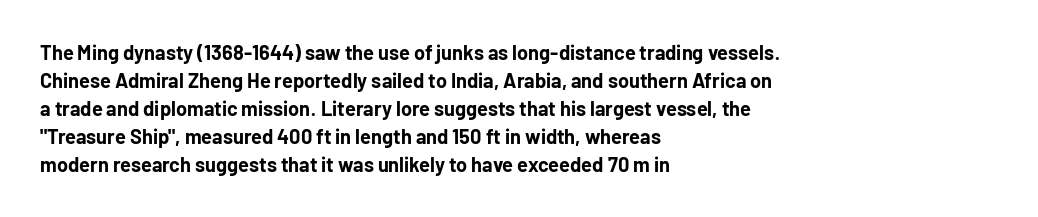
The image shows 20 px bold type, upright; set left-aligned, normal line spacing (1.4x), normal letter spacing, not underlined.
